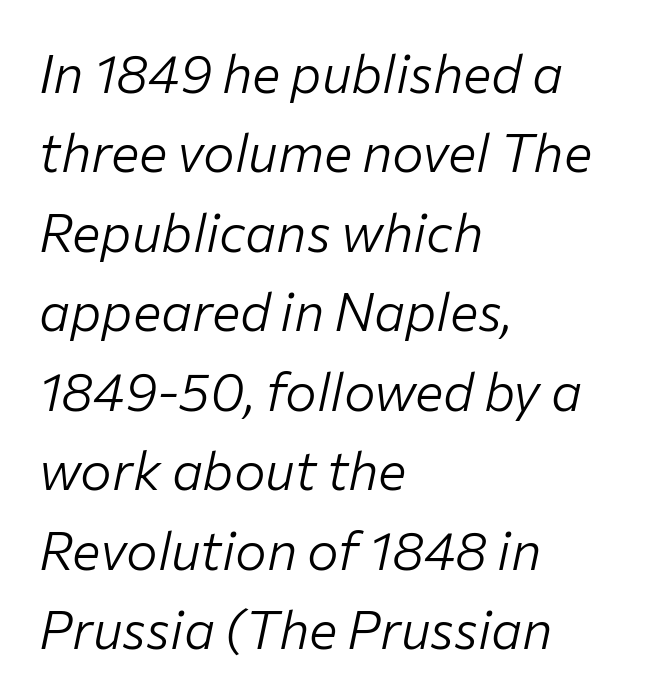
The image shows 53 px light type, italic (leaning right); set left-aligned, normal line spacing (1.5x), normal letter spacing, not underlined; low stroke contrast and a medium x-height.
